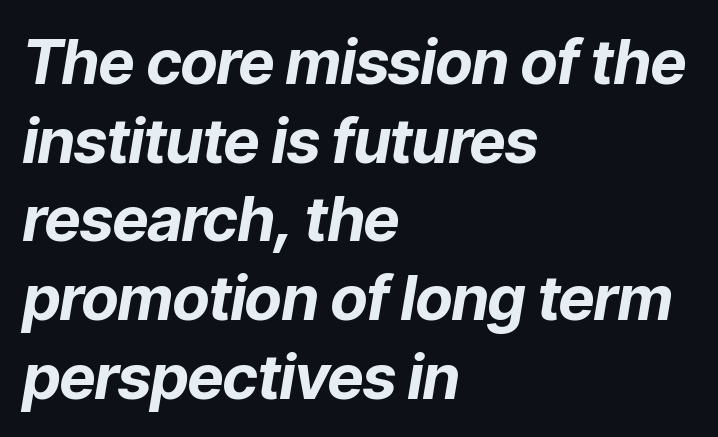
Spacing verdict: proportional, widths tailored to each character. Posture: slanted. Lines of text with bare space underneath. Students, this is bold: see how much ink each stroke carries. Horizontal alignment here is leftward, the default for most running prose.
